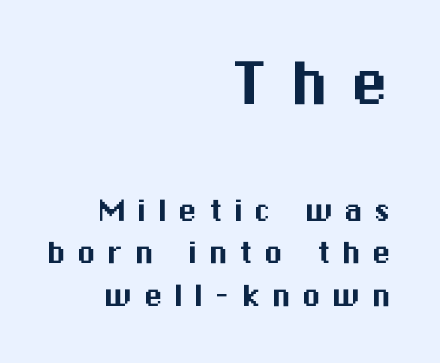
Does the leading feel generous? Not at all — it's pinched. Which margin do the lines hug? The right one — the left edge is uneven. Here the designer chose a conventional face with non-uniform glyph widths. The space beneath each line is pristine and unruled. Observe the absence of serifs on each vertical stroke in this sample.
